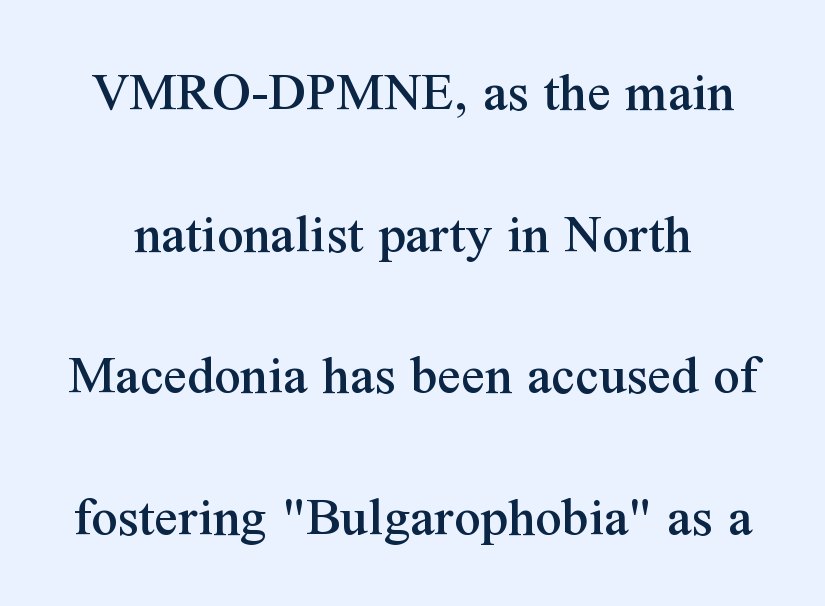
{"serif": "yes", "italic": "no", "width": "normal", "stroke_contrast": "medium", "x_height": "medium", "monospaced": "no", "underline": "no", "align": "center", "line_spacing": "loose", "line_spacing_ratio": 2.44, "letter_spacing": "normal", "letter_spacing_em": 0.0, "glyph_px": 58}
